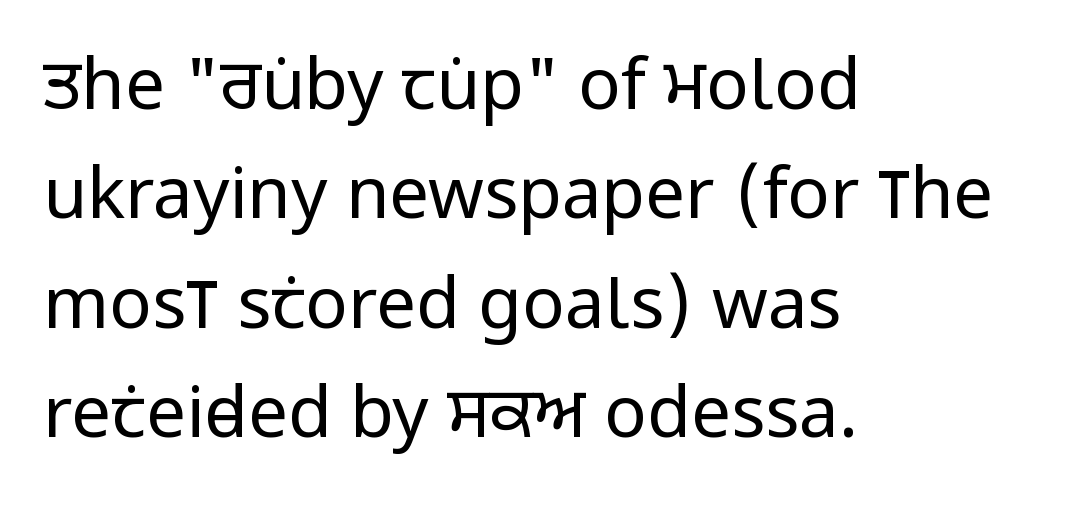
The image shows 71 px regular-weight, condensed sans-serif type, upright; set left-aligned, normal line spacing (1.54x), normal letter spacing, not underlined; low stroke contrast and a large x-height.
